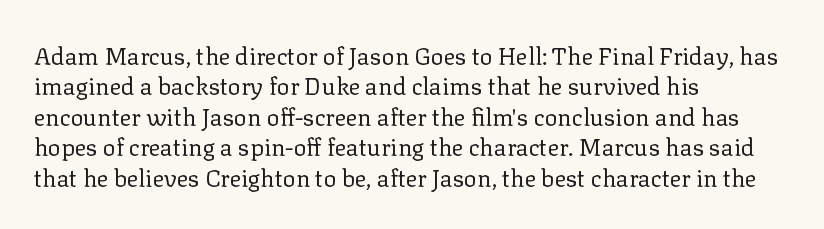
{"italic": "no", "bold": "no", "underline": "no", "align": "left", "line_spacing": "normal", "line_spacing_ratio": 1.27, "letter_spacing": "normal", "letter_spacing_em": 0.0, "glyph_px": 24}
